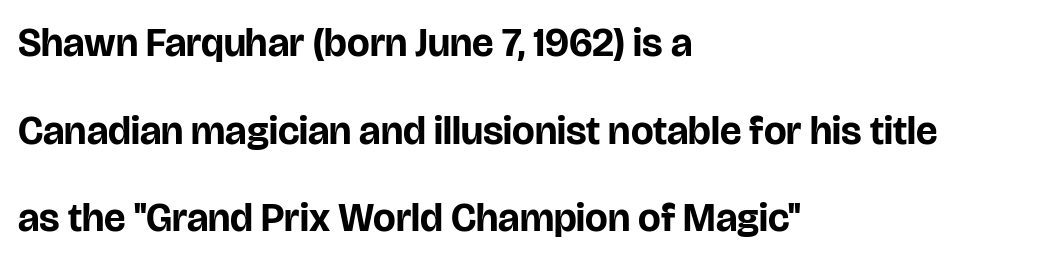
The image shows 40 px bold sans-serif type, upright; set left-aligned, loose line spacing (2.19x), normal letter spacing, not underlined; low stroke contrast and a large x-height.
